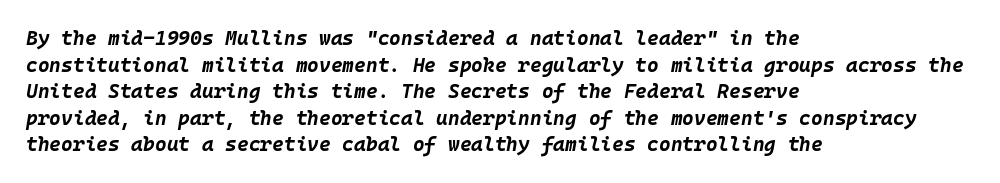
{"italic": "yes", "lean": "right", "slant_degrees": 10, "bold": "yes", "underline": "no", "align": "left", "line_spacing": "normal", "line_spacing_ratio": 1.33, "letter_spacing": "normal", "letter_spacing_em": 0.0, "glyph_px": 20}
